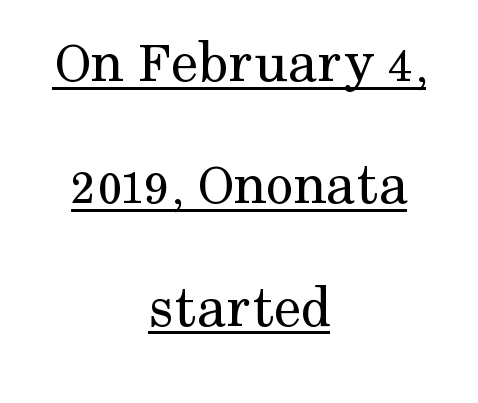
The image shows 60 px regular-weight serif type, upright; set centered, loose line spacing (2.04x), normal letter spacing, underlined; medium stroke contrast and a medium x-height.
